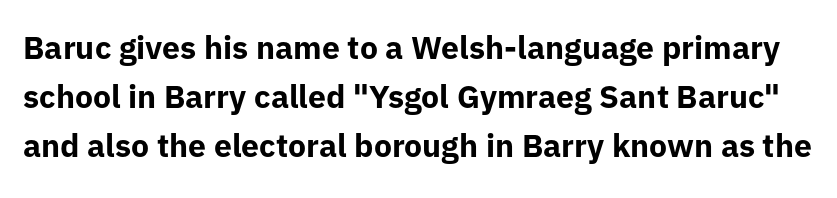
The image shows 32 px bold sans-serif type, upright; set normal line spacing (1.53x), normal letter spacing, not underlined; low stroke contrast and a medium x-height.
